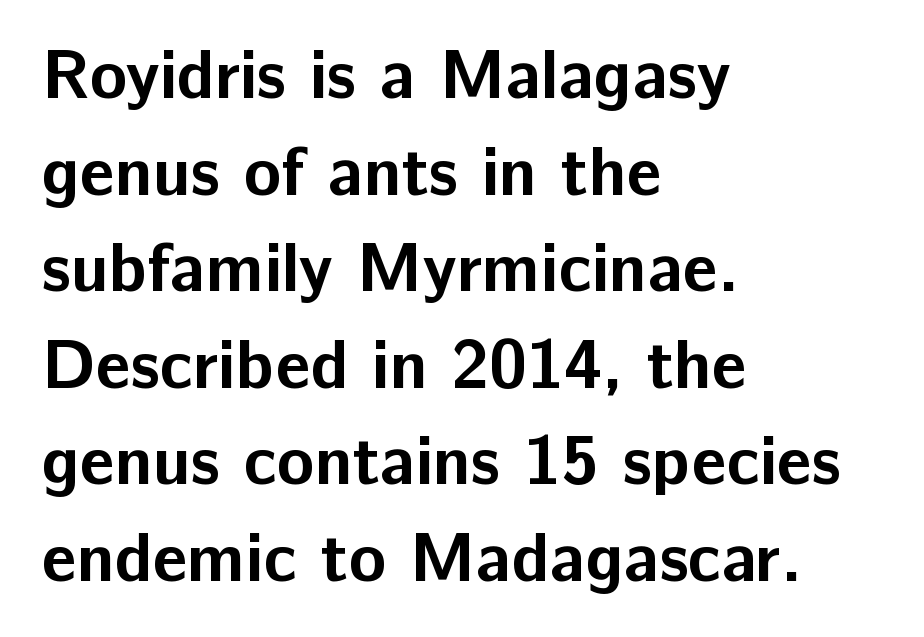
Q: Is the text bold? A: Yes.
Q: Is the text italic (slanted)? A: No, it is upright.
Q: Is the typeface a serif or a sans-serif typeface? A: Sans-serif.
Q: Is the text underlined? A: No.
Q: How is the paragraph aligned? A: Left-aligned.
Q: Is the spacing between letters normal or unusually wide? A: Normal.
Q: Is the spacing between lines tight, normal or loose? A: Normal.
Q: Width (condensed, normal, or wide)? A: Normal.
Q: Stroke contrast? A: Low.
Q: x-height? A: Medium.
Q: Monospaced? A: No.
